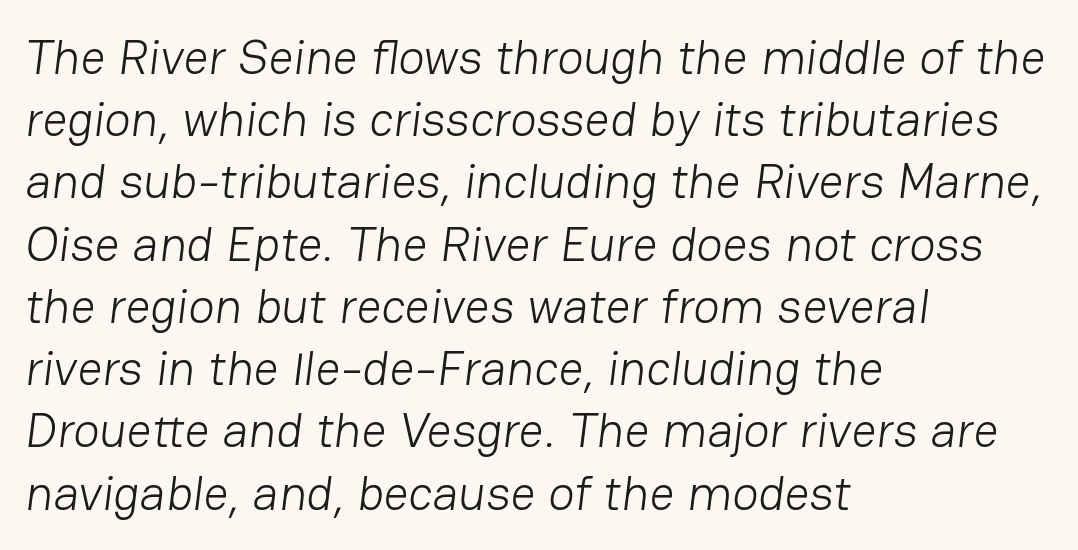
Q: Is the text bold? A: No.
Q: Is the typeface a serif or a sans-serif typeface? A: Sans-serif.
Q: Is the text underlined? A: No.
Q: How is the paragraph aligned? A: Left-aligned.
Q: Is the spacing between letters normal or unusually wide? A: Normal.
Q: Is the spacing between lines tight, normal or loose? A: Normal.
Q: Width (condensed, normal, or wide)? A: Normal.
Q: Stroke contrast? A: Low.
Q: x-height? A: Medium.
Q: Monospaced? A: No.
